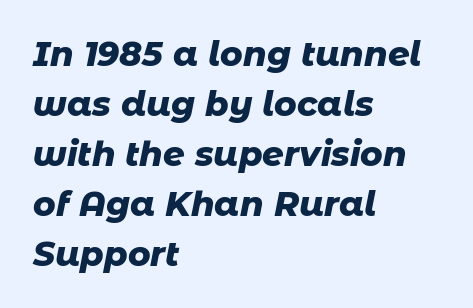
{"italic": "yes", "lean": "right", "slant_degrees": 11, "bold": "yes", "weight": "heavy", "width": "normal", "stroke_contrast": "low", "x_height": "medium", "monospaced": "no", "underline": "no", "align": "left", "line_spacing": "normal", "line_spacing_ratio": 1.47, "letter_spacing": "normal", "letter_spacing_em": 0.0, "glyph_px": 34}
